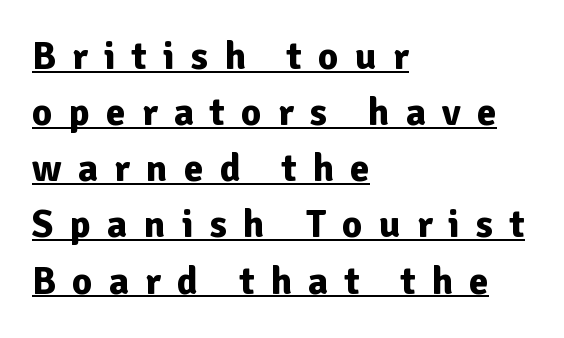
Character widths vary here, with narrow letters taking less room than wide ones. Is there much room between lines? A standard amount, neither cramped nor airy. Layout note: lines flush left. These characters rest on top of a visible drawn line. Emphasis by weight is at full strength: bold.
